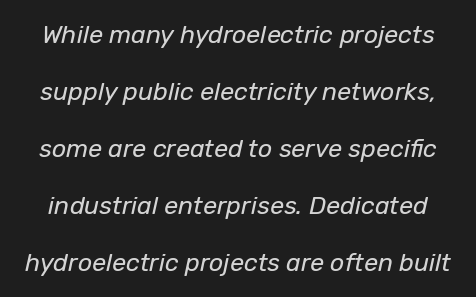
{"italic": "yes", "lean": "right", "slant_degrees": 12, "bold": "no", "underline": "no", "line_spacing": "loose", "line_spacing_ratio": 2.28, "letter_spacing": "normal", "letter_spacing_em": 0.0, "glyph_px": 25}
